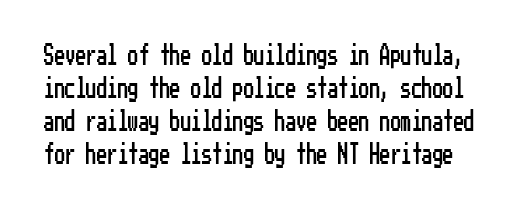
{"italic": "no", "underline": "no", "line_spacing": "normal", "line_spacing_ratio": 1.57, "letter_spacing": "normal", "letter_spacing_em": 0.0, "glyph_px": 21}
